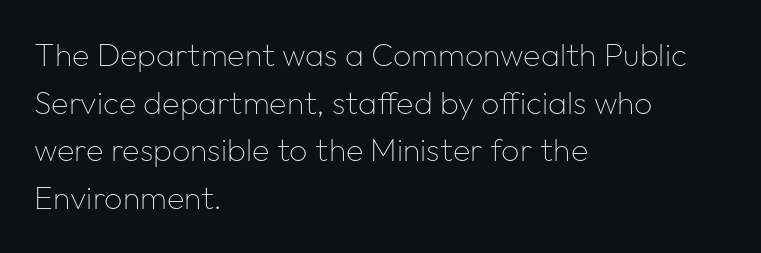
Q: Is the text bold? A: No.
Q: Is the text italic (slanted)? A: No, it is upright.
Q: Is the typeface a serif or a sans-serif typeface? A: Sans-serif.
Q: Is the text underlined? A: No.
Q: How is the paragraph aligned? A: Left-aligned.
Q: Is the spacing between letters normal or unusually wide? A: Normal.
Q: Is the spacing between lines tight, normal or loose? A: Normal.
Q: Width (condensed, normal, or wide)? A: Normal.
Q: Stroke contrast? A: Low.
Q: x-height? A: Medium.
Q: Monospaced? A: No.
